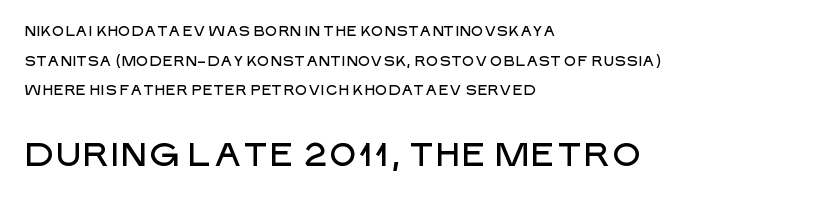
Q: Is the text italic (slanted)? A: No, it is upright.
Q: Is the typeface a serif or a sans-serif typeface? A: Sans-serif.
Q: Is the text underlined? A: No.
Q: How is the paragraph aligned? A: Left-aligned.
Q: Is the spacing between letters normal or unusually wide? A: Normal.
Q: Is the spacing between lines tight, normal or loose? A: Loose.
Q: Which block of text is set in a larger size, the first (top) or the second (bottom)? A: The second (bottom) one.
Q: Width (condensed, normal, or wide)? A: Normal.
Q: Stroke contrast? A: Low.
Q: x-height? A: Large.
Q: Monospaced? A: No.
